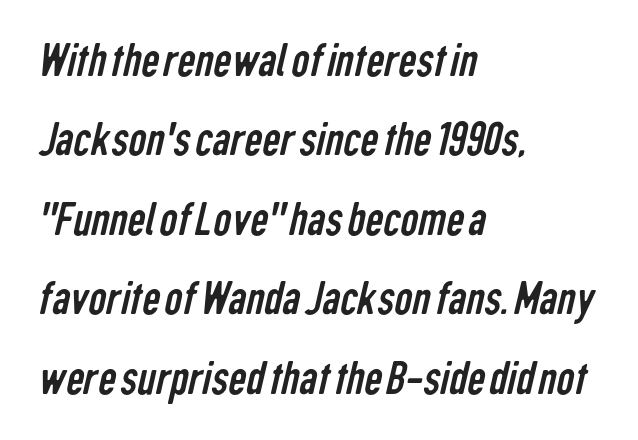
Q: Is the text bold? A: No.
Q: Is the typeface a serif or a sans-serif typeface? A: Sans-serif.
Q: Is the text underlined? A: No.
Q: How is the paragraph aligned? A: Left-aligned.
Q: Is the spacing between letters normal or unusually wide? A: Normal.
Q: Is the spacing between lines tight, normal or loose? A: Normal.
Q: Width (condensed, normal, or wide)? A: Condensed.
Q: Stroke contrast? A: Low.
Q: x-height? A: Medium.
Q: Monospaced? A: No.
